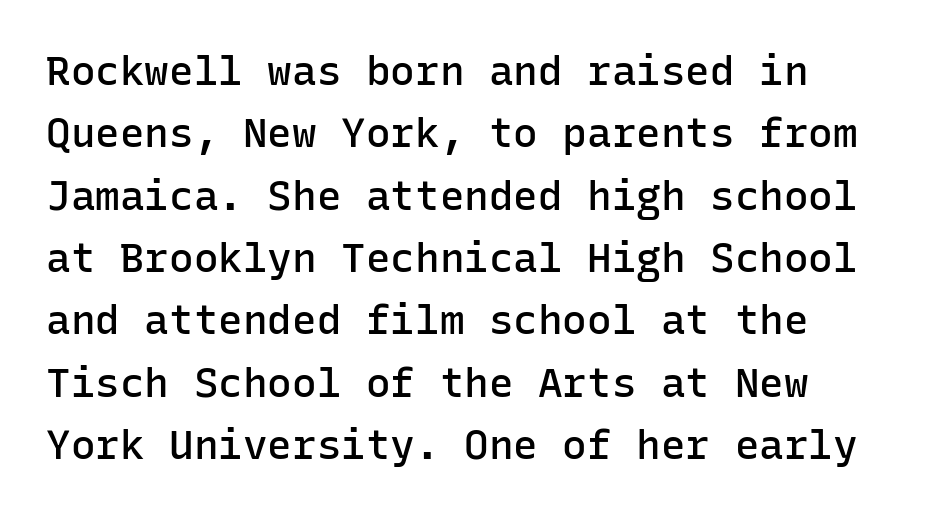
{"serif": "no", "italic": "no", "bold": "semi", "weight": "semibold", "width": "normal", "stroke_contrast": "low", "x_height": "medium", "monospaced": "yes", "underline": "no", "align": "left", "line_spacing": "normal", "line_spacing_ratio": 1.52, "letter_spacing": "normal", "letter_spacing_em": 0.0, "glyph_px": 41}
